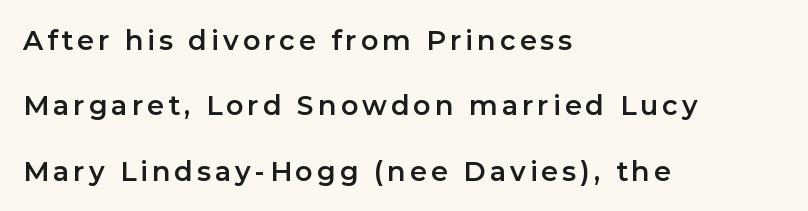
{"italic": "no", "underline": "no", "align": "left", "line_spacing": "loose", "line_spacing_ratio": 2.42, "glyph_px": 27}
